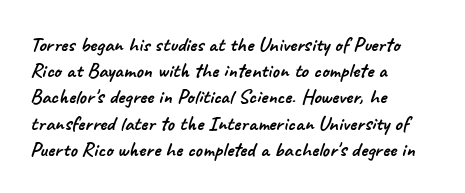
The image shows 21 px text type; set left-aligned, normal line spacing (1.25x), normal letter spacing, not underlined.
